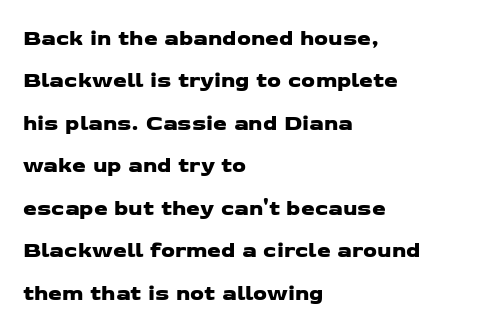
{"underline": "no", "align": "left", "line_spacing": "loose", "line_spacing_ratio": 1.93, "letter_spacing": "normal", "letter_spacing_em": 0.0, "glyph_px": 22}
